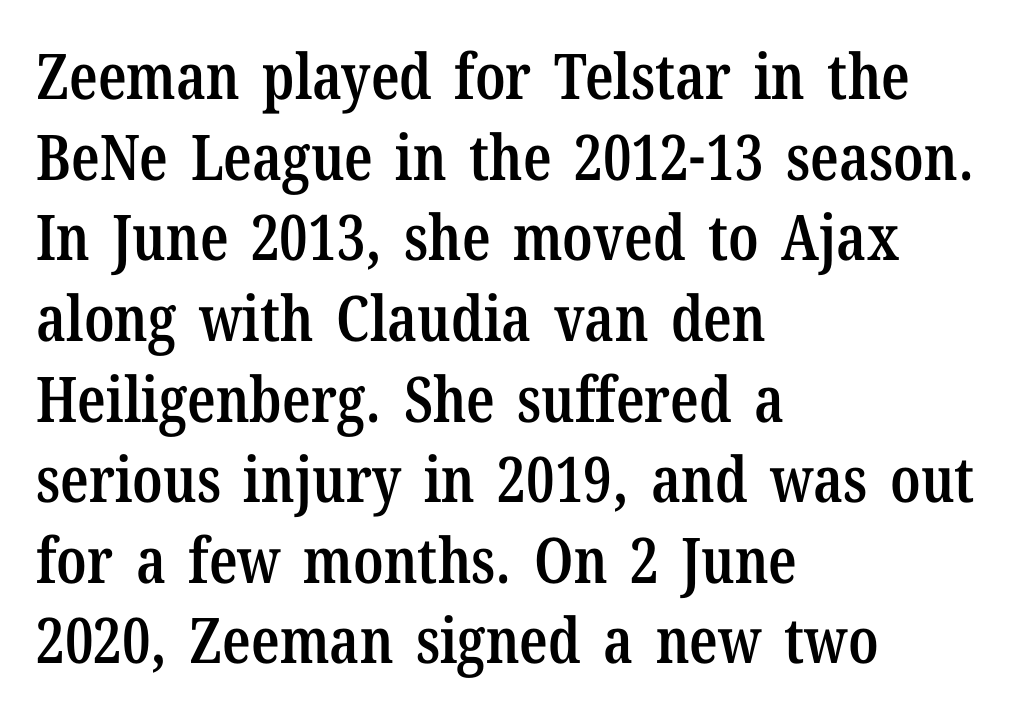
The image shows 63 px semibold, condensed serif type, upright; set left-aligned, normal line spacing (1.28x), normal letter spacing, not underlined; low stroke contrast and a medium x-height.
